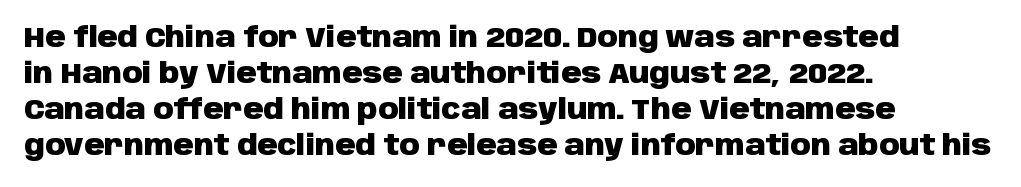
Letter spacing: default. A typesetter would call this proportional, since set widths differ per character. The block of text has a typical density, with ordinary space between rows. This sample uses an upright cut, with every glyph sitting square on the baseline.
